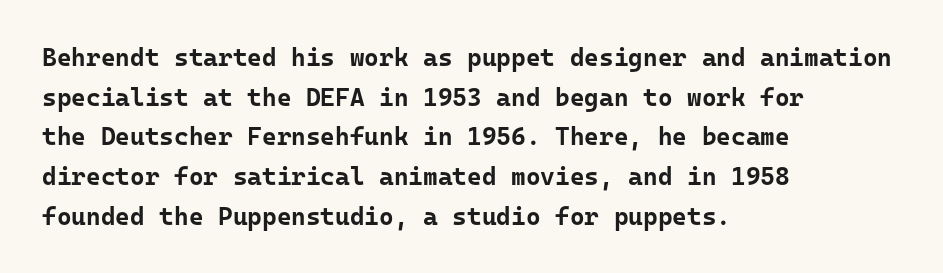
The words here are not underlined. Glyph-to-glyph distance matches everyday printed text. The rows are spaced the way most documents space them. The lettering holds an erect, upright posture throughout. Heavy-handed strokes throughout: this text is bold. Which margin do the lines hug? The left one — the right edge is uneven.
